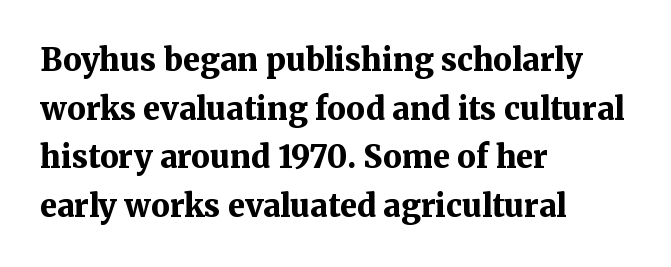
{"serif": "yes", "italic": "no", "bold": "yes", "weight": "bold", "width": "normal", "stroke_contrast": "medium", "x_height": "medium", "monospaced": "no", "underline": "no", "align": "left", "line_spacing": "normal", "line_spacing_ratio": 1.57, "letter_spacing": "normal", "letter_spacing_em": 0.0, "glyph_px": 31}
